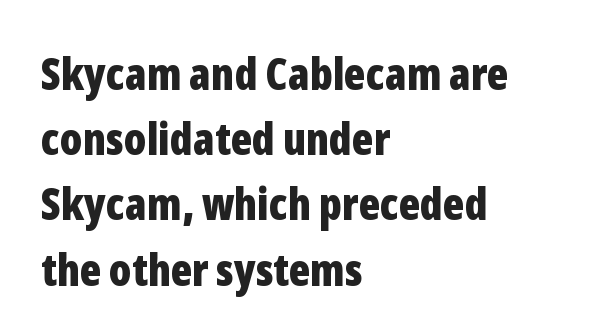
{"serif": "no", "italic": "no", "bold": "yes", "weight": "bold", "width": "condensed", "stroke_contrast": "low", "x_height": "medium", "monospaced": "no", "underline": "no", "align": "left", "line_spacing": "normal", "line_spacing_ratio": 1.45, "letter_spacing": "normal", "letter_spacing_em": 0.0, "glyph_px": 45}
